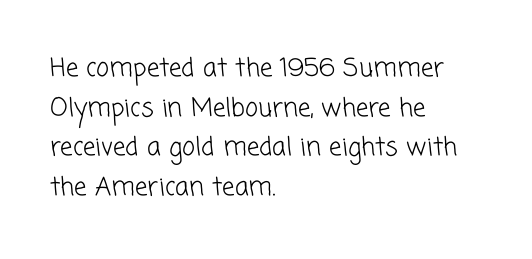
{"bold": "no", "underline": "no", "align": "left", "line_spacing": "normal", "line_spacing_ratio": 1.59, "letter_spacing": "normal", "letter_spacing_em": 0.0, "glyph_px": 25}
